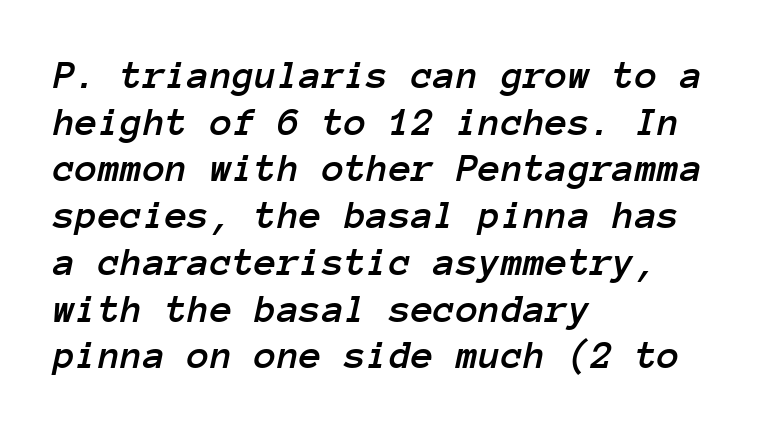
{"italic": "yes", "lean": "right", "slant_degrees": 12, "width": "normal", "stroke_contrast": "low", "x_height": "medium", "monospaced": "yes", "underline": "no", "align": "left", "line_spacing": "tight", "line_spacing_ratio": 1.14, "letter_spacing": "normal", "letter_spacing_em": 0.0, "glyph_px": 41}
